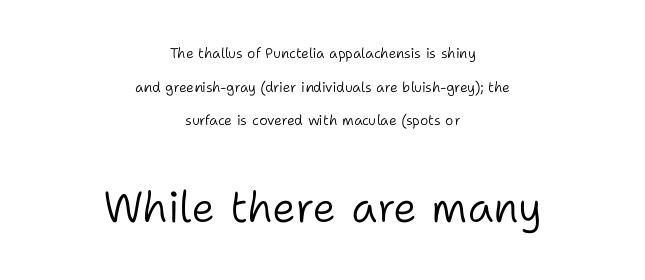
You could not count columns in this text — the font is proportionally spaced. The rendering shows plain stroke endings on the letterforms — a sans-serif design. The passage shown stacks its lines with a broad gap. The space beneath each line is pristine and unruled. The passage is arranged like a title page — every line centered.
